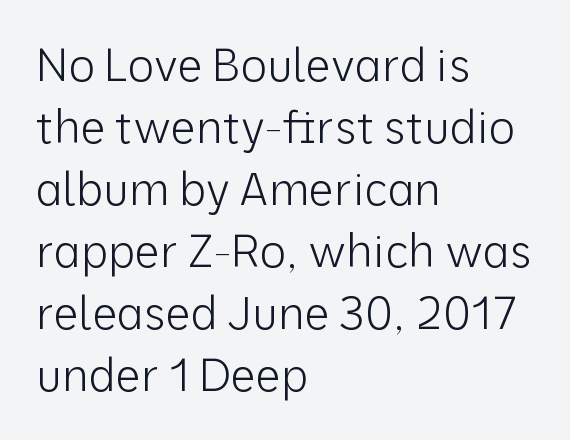
{"serif": "no", "italic": "no", "bold": "no", "weight": "light", "width": "normal", "stroke_contrast": "low", "x_height": "medium", "monospaced": "no", "underline": "no", "align": "left", "line_spacing": "normal", "line_spacing_ratio": 1.38, "letter_spacing": "normal", "letter_spacing_em": 0.0, "glyph_px": 45}
